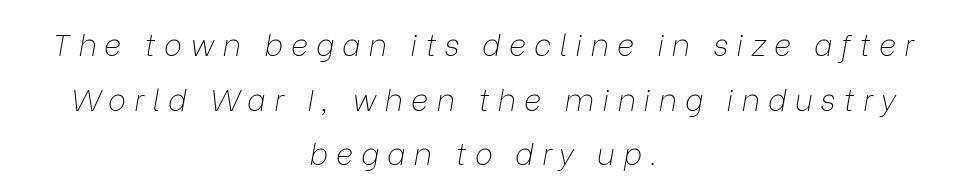
The image shows 30 px thin type, italic (leaning right); set centered, line spacing 1.82x, unusually wide letter spacing (+0.27 em), not underlined; low stroke contrast and a medium x-height.
